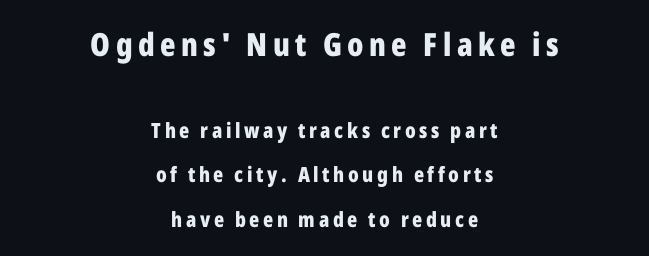
The image shows 32 px bold, condensed sans-serif type, upright; set centered, loose line spacing (2.13x), not underlined; the first (top) block is 1.52x larger; low stroke contrast and a medium x-height.
